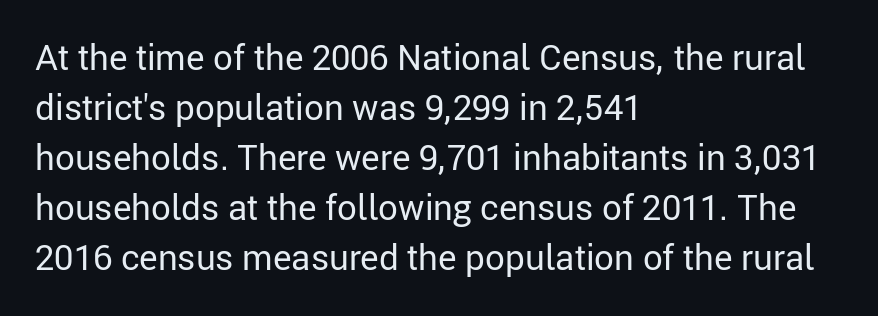
The image shows 35 px regular-weight sans-serif type, upright; set left-aligned, normal line spacing (1.43x), normal letter spacing, not underlined; low stroke contrast and a medium x-height.
